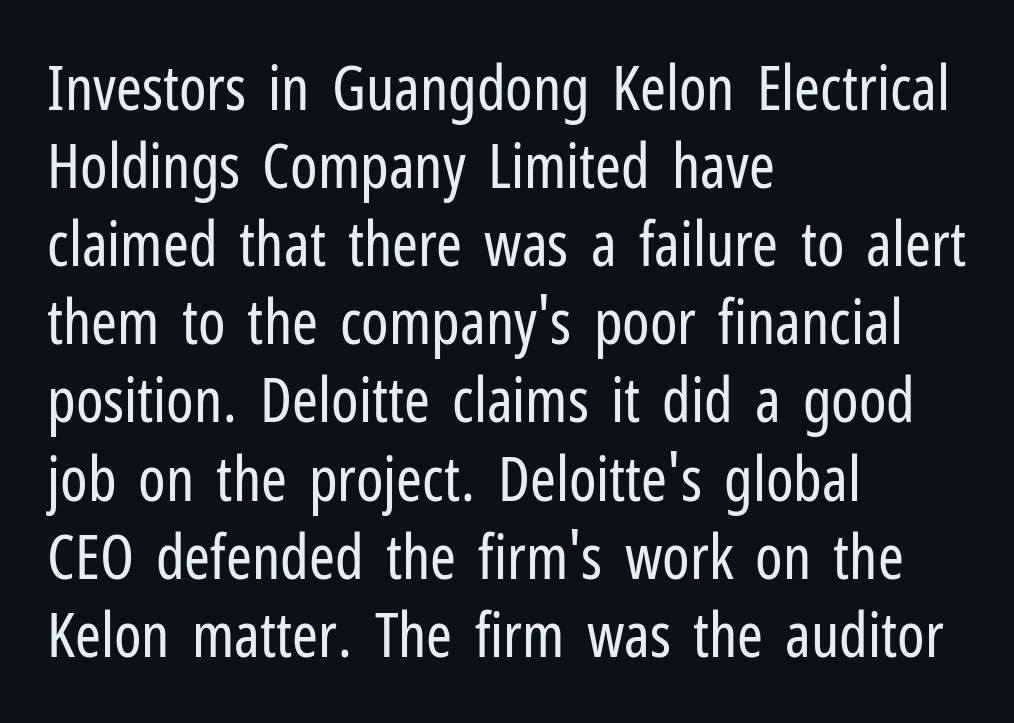
Q: Is the text bold? A: No.
Q: Is the text italic (slanted)? A: No, it is upright.
Q: Is the typeface a serif or a sans-serif typeface? A: Sans-serif.
Q: Is the text underlined? A: No.
Q: How is the paragraph aligned? A: Left-aligned.
Q: Is the spacing between letters normal or unusually wide? A: Normal.
Q: Is the spacing between lines tight, normal or loose? A: Normal.
Q: Width (condensed, normal, or wide)? A: Condensed.
Q: Stroke contrast? A: Low.
Q: x-height? A: Medium.
Q: Monospaced? A: No.
